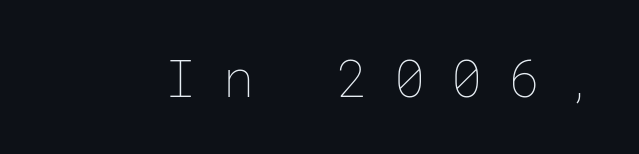
{"italic": "no", "bold": "no", "weight": "thin", "width": "normal", "stroke_contrast": "low", "x_height": "medium", "underline": "no", "letter_spacing": "wide", "letter_spacing_em": 0.5, "glyph_px": 52}
